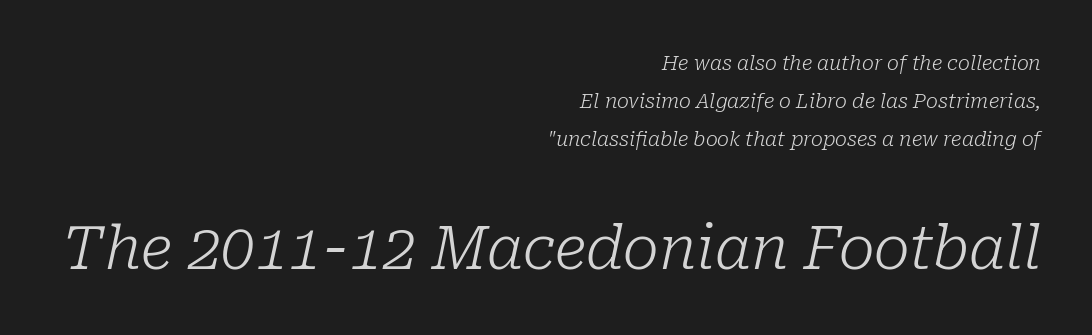
The image shows 60 px light serif type, italic (leaning right); set right-aligned, loose line spacing (1.9x), normal letter spacing, not underlined; the second (bottom) block is 3.0x larger; low stroke contrast and a medium x-height.
